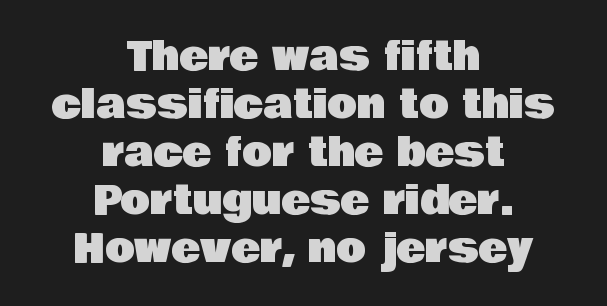
Honestly, there is no underline to notice here at all. Vertical strokes here are truly vertical. Varying glyph widths throughout — classic text-font behaviour. Is this a sans? Yes — the strokes have no serifs. The rendering keeps characters at their native spacing.
